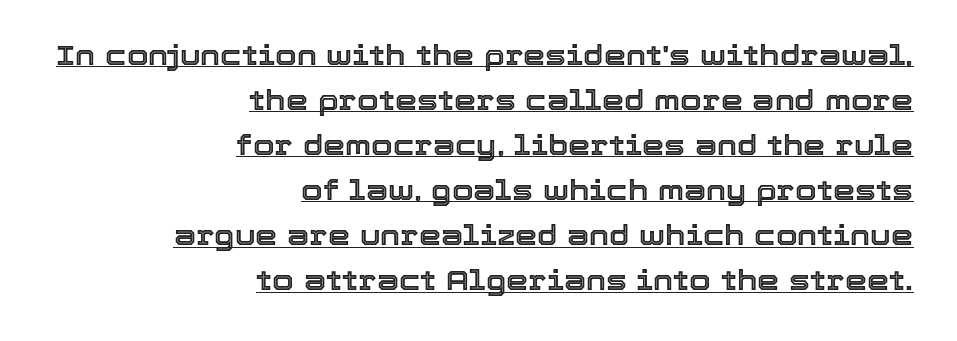
The image shows 28 px text type, upright; set right-aligned, normal line spacing (1.61x), normal letter spacing, underlined; a medium x-height.
